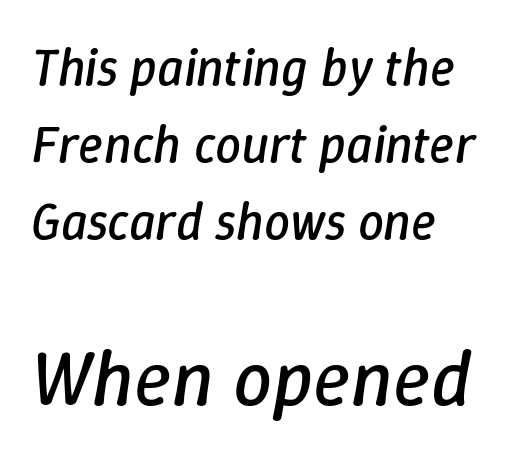
Q: Is the text bold? A: No.
Q: Is the text italic (slanted)? A: Yes, it leans right by about 9 degrees.
Q: Is the text underlined? A: No.
Q: Is the spacing between letters normal or unusually wide? A: Normal.
Q: Is the spacing between lines tight, normal or loose? A: Normal.
Q: Which block of text is set in a larger size, the first (top) or the second (bottom)? A: The second (bottom) one.
Q: Width (condensed, normal, or wide)? A: Normal.
Q: Stroke contrast? A: Low.
Q: x-height? A: Medium.
Q: Monospaced? A: No.
